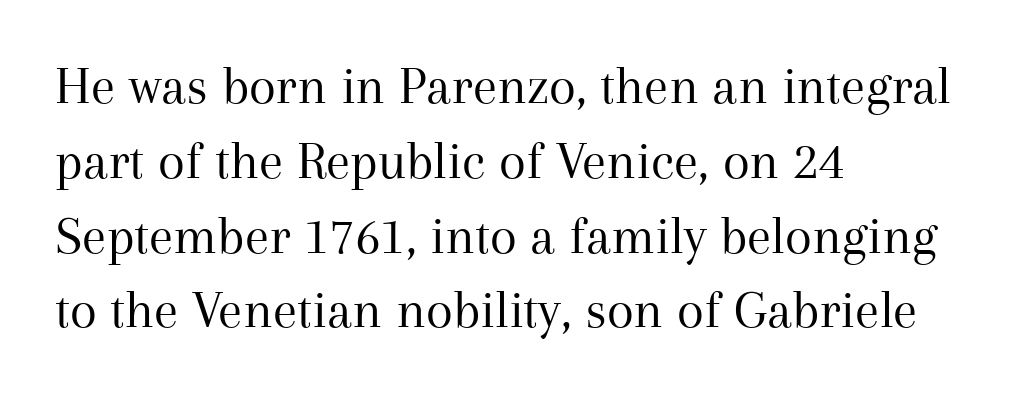
{"serif": "yes", "italic": "no", "bold": "no", "weight": "regular", "width": "normal", "stroke_contrast": "medium", "x_height": "medium", "monospaced": "no", "underline": "no", "align": "left", "line_spacing": "normal", "line_spacing_ratio": 1.36, "letter_spacing": "normal", "letter_spacing_em": 0.0, "glyph_px": 55}
